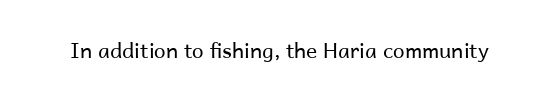
The passage shown is not underscored anywhere. The font's upright variant was chosen for this text. Stems here are at most as thick as an everyday book face. Observe the ordinary spacing: letters are neighbours, not strangers.
